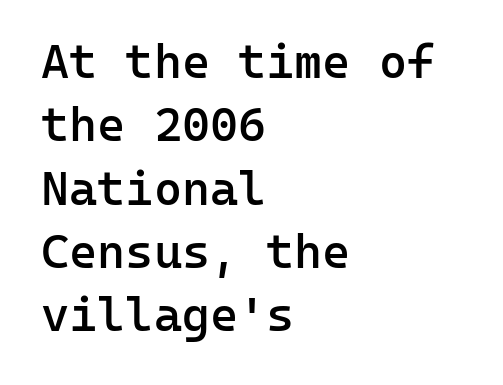
Q: Is the text bold? A: Semi-bold.
Q: Is the text italic (slanted)? A: No, it is upright.
Q: Is the typeface a serif or a sans-serif typeface? A: Sans-serif.
Q: Is the text underlined? A: No.
Q: How is the paragraph aligned? A: Left-aligned.
Q: Is the spacing between letters normal or unusually wide? A: Normal.
Q: Is the spacing between lines tight, normal or loose? A: Normal.
Q: Width (condensed, normal, or wide)? A: Normal.
Q: Stroke contrast? A: Low.
Q: x-height? A: Medium.
Q: Monospaced? A: Yes.
